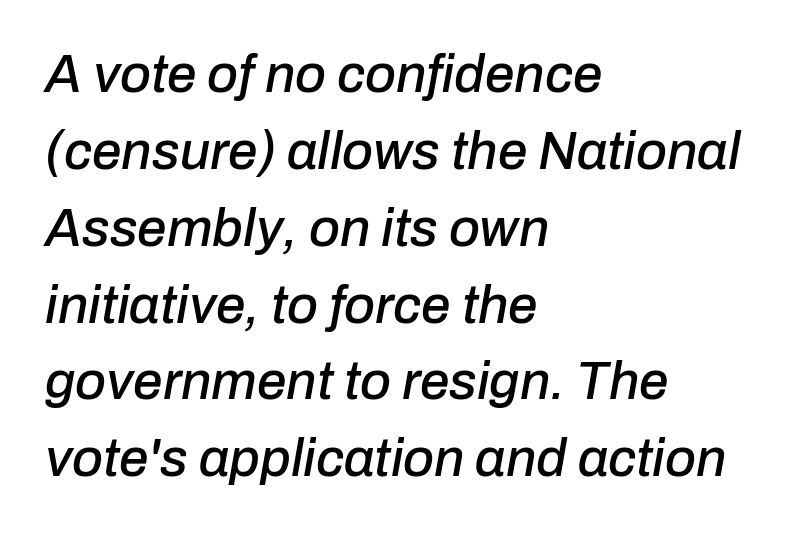
{"italic": "yes", "lean": "right", "slant_degrees": 10, "width": "normal", "stroke_contrast": "low", "x_height": "medium", "monospaced": "no", "underline": "no", "align": "left", "line_spacing": "normal", "line_spacing_ratio": 1.45, "letter_spacing": "normal", "letter_spacing_em": 0.0, "glyph_px": 53}
